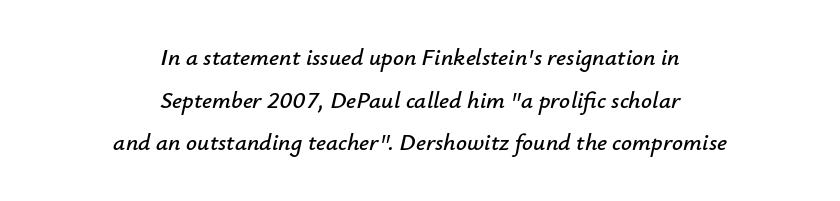
{"italic": "yes", "lean": "right", "slant_degrees": 12, "underline": "no", "align": "center", "line_spacing_ratio": 1.78, "letter_spacing": "normal", "letter_spacing_em": 0.0, "glyph_px": 24}
